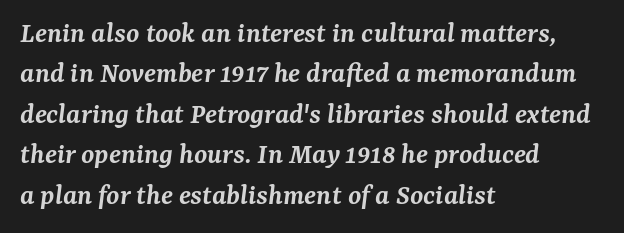
What weight is shown? A semibold, between regular and bold. Descender tails drop into unmarked territory. Notice how the stems are inclined rather than vertical — that's the hallmark of italics. The setting favours the left margin, as ordinary paragraphs usually do.
